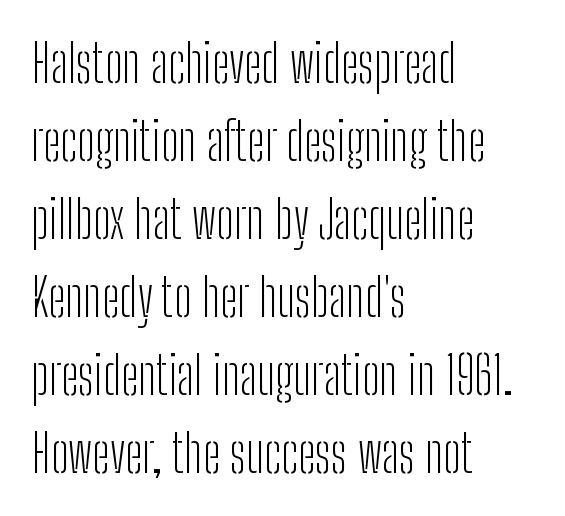
The image shows 52 px light, condensed sans-serif type, upright; set left-aligned, normal line spacing (1.5x), normal letter spacing, not underlined; low stroke contrast and a medium x-height.
